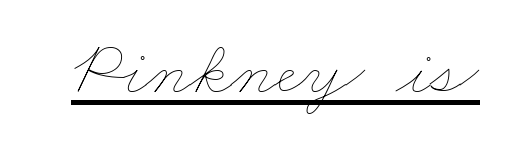
Q: Is the text bold? A: No.
Q: Is the text underlined? A: Yes.
Q: Is the spacing between letters normal or unusually wide? A: Normal.
Q: Width (condensed, normal, or wide)? A: Wide.
Q: Stroke contrast? A: Low.
Q: x-height? A: Small.
Q: Monospaced? A: No.
